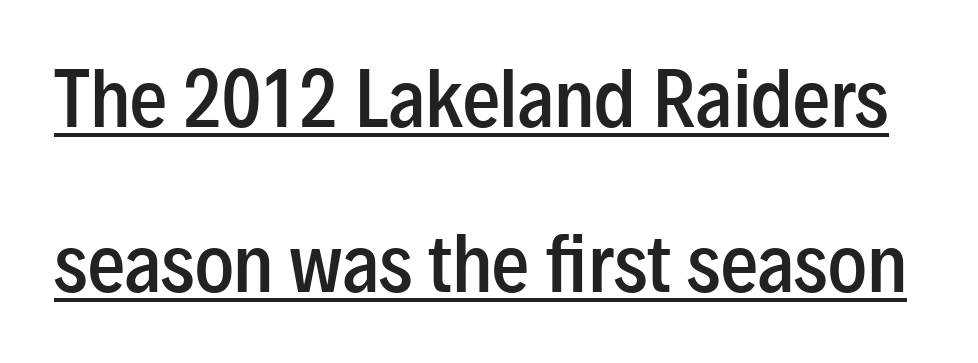
Q: Is the text bold? A: Semi-bold.
Q: Is the text italic (slanted)? A: No, it is upright.
Q: Is the typeface a serif or a sans-serif typeface? A: Sans-serif.
Q: Is the text underlined? A: Yes.
Q: Is the spacing between letters normal or unusually wide? A: Normal.
Q: Is the spacing between lines tight, normal or loose? A: Loose.
Q: Width (condensed, normal, or wide)? A: Condensed.
Q: Stroke contrast? A: Low.
Q: x-height? A: Medium.
Q: Monospaced? A: No.
